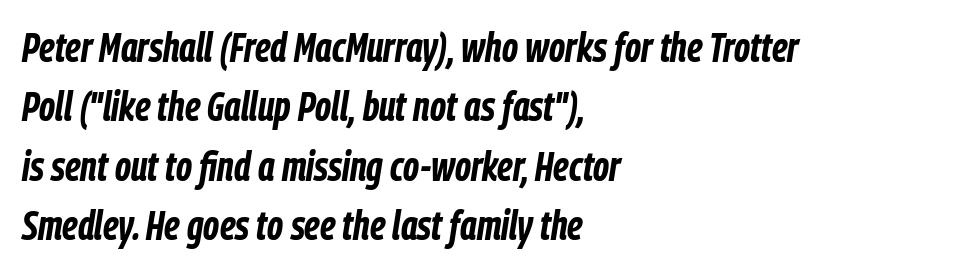
Each letter keeps its own natural width here, so spacing adapts to shape. The sample has been set heavy, in full bold. The letterforms sit shoulder to shoulder at normal distance. Casual observation: everything's shoved over to the left. The passage shown leans; its letterforms are oblique. This sample keeps an unexceptional amount of space between lines.
